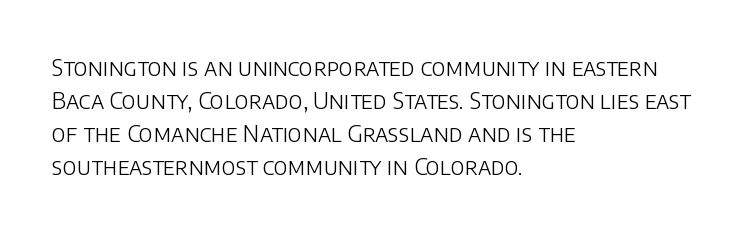
Does extra space separate the letters? No, they use regular spacing. The rendering anchors every line to the left-hand side. The axis of the letterforms is exactly vertical. These lines sit exactly where default settings would place them. Ink coverage per letter is moderate at most. Bare-footed words on every line.
